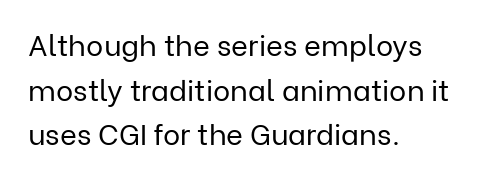
Q: Is the text bold? A: No.
Q: Is the text italic (slanted)? A: No, it is upright.
Q: Is the typeface a serif or a sans-serif typeface? A: Sans-serif.
Q: Is the text underlined? A: No.
Q: How is the paragraph aligned? A: Left-aligned.
Q: Is the spacing between letters normal or unusually wide? A: Normal.
Q: Is the spacing between lines tight, normal or loose? A: Normal.
Q: Width (condensed, normal, or wide)? A: Normal.
Q: Stroke contrast? A: Low.
Q: x-height? A: Medium.
Q: Monospaced? A: No.
